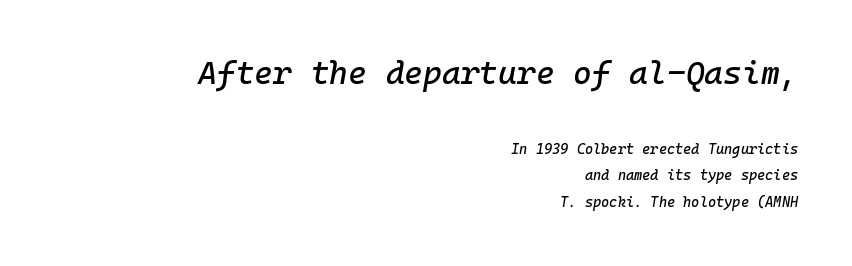
Does the copy run flush right? Yes — the right margin is perfectly even. The block sitting higher on the canvas is the one with enlarged characters. Each letter, wide or thin by design, is forced into the same width here. This rendering leaves character spacing at its baseline value. Widely set lines give the paragraph a tall, airy silhouette.
